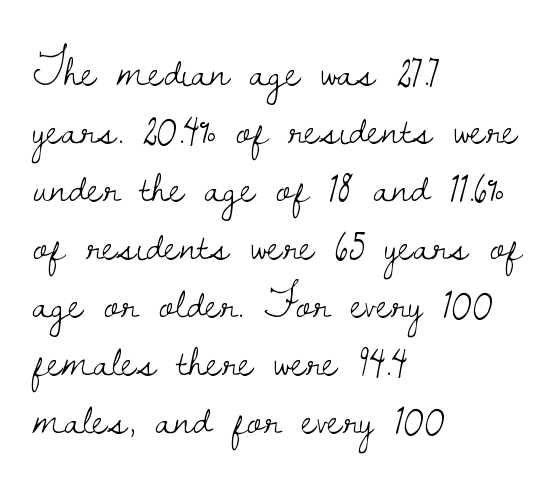
{"serif": "yes", "bold": "no", "weight": "light", "width": "normal", "stroke_contrast": "low", "x_height": "small", "monospaced": "no", "underline": "no", "align": "left", "line_spacing": "normal", "line_spacing_ratio": 1.26, "letter_spacing": "normal", "letter_spacing_em": 0.0, "glyph_px": 46}
